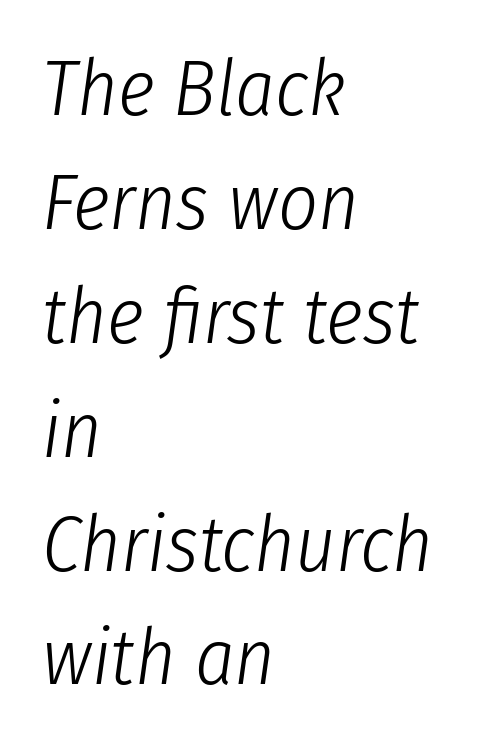
Glyph-to-glyph distance matches everyday printed text. Caption: face not bold, strokes unweighted. Layout note: lines flush left. Horizontal bands of white between lines are of average thickness.
